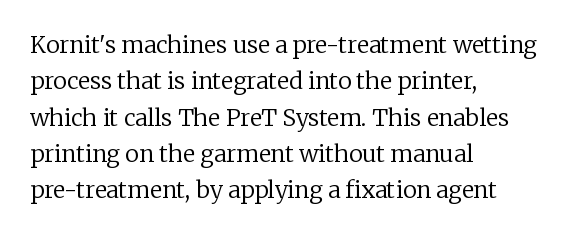
The image shows 23 px text type, upright; set left-aligned, normal line spacing (1.58x), normal letter spacing, not underlined.
